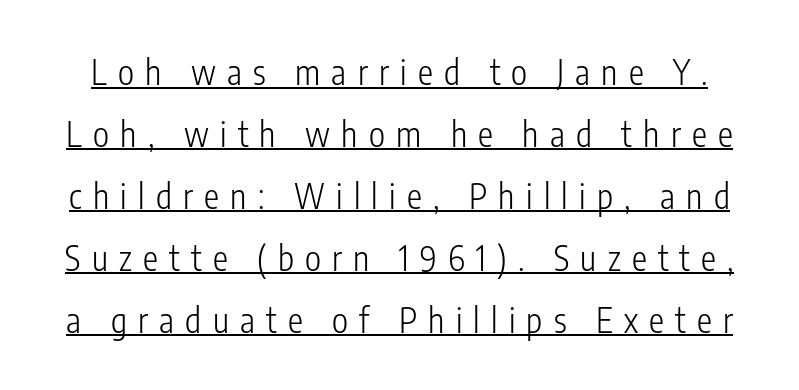
To sum up the face: it is a sans, with no serifs. The rendering uses natural spacing where letterforms have individual widths. The font's upright variant was chosen for this text. The rendering inserts visible extra space after every character. The sample's only ornament is a line tracing under the words. No heavy texture on the line: the type isn't bold.
